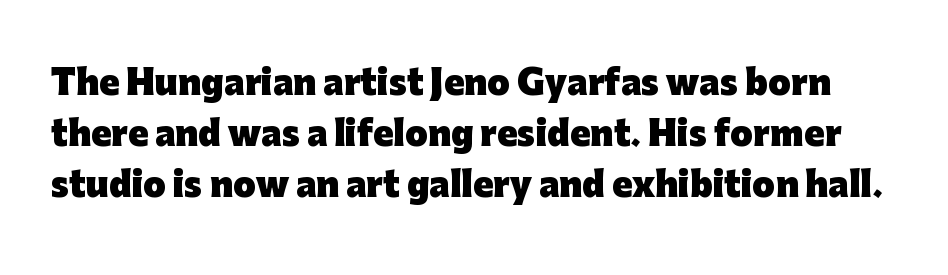
Honestly, the row spacing looks completely unremarkable. Beneath every word, the page is bare. Is this a fixed-width face? No — the glyphs have proportional, varying widths. The designer went with a sans here, leaving each stem footless.
